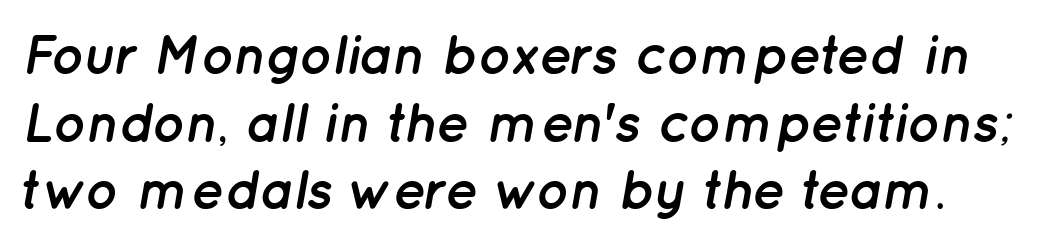
The image shows 55 px semibold type, italic (leaning right); set line spacing 1.23x, normal letter spacing, not underlined; low stroke contrast and a medium x-height.
